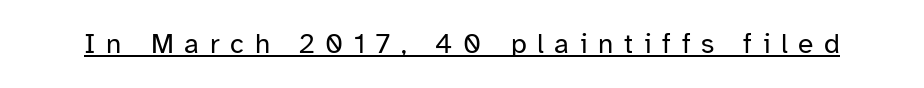
The image shows 28 px regular-weight sans-serif type, upright; set unusually wide letter spacing (+0.38 em), underlined; low stroke contrast and a medium x-height.
